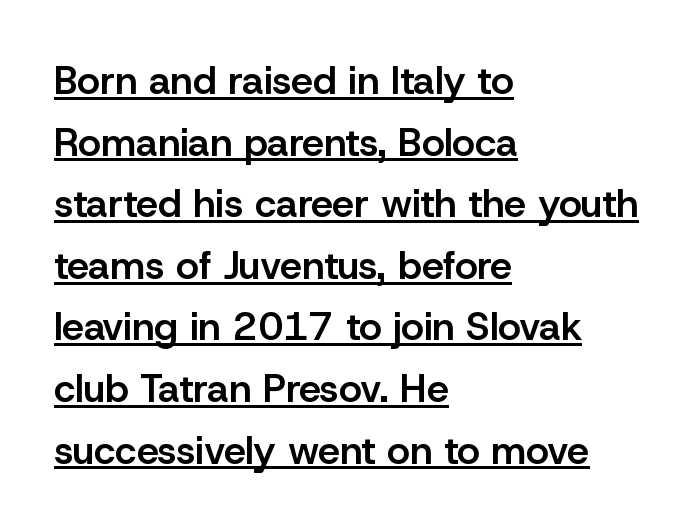
Q: Is the text bold? A: Semi-bold.
Q: Is the text italic (slanted)? A: No, it is upright.
Q: Is the typeface a serif or a sans-serif typeface? A: Sans-serif.
Q: Is the text underlined? A: Yes.
Q: How is the paragraph aligned? A: Left-aligned.
Q: Is the spacing between letters normal or unusually wide? A: Normal.
Q: Is the spacing between lines tight, normal or loose? A: Normal.
Q: Width (condensed, normal, or wide)? A: Normal.
Q: Stroke contrast? A: Low.
Q: x-height? A: Medium.
Q: Monospaced? A: No.
